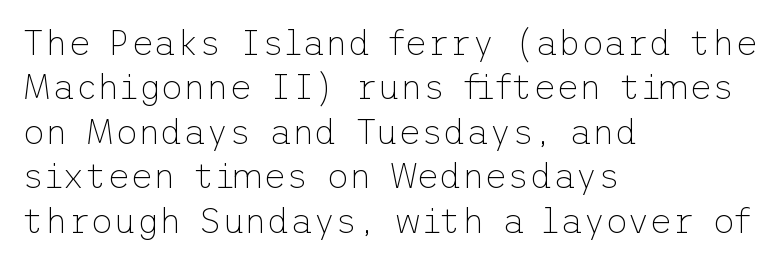
{"serif": "no", "italic": "no", "bold": "no", "weight": "thin", "width": "normal", "stroke_contrast": "low", "x_height": "medium", "underline": "no", "align": "left", "line_spacing": "normal", "line_spacing_ratio": 1.27, "letter_spacing": "normal", "letter_spacing_em": 0.0, "glyph_px": 35}
